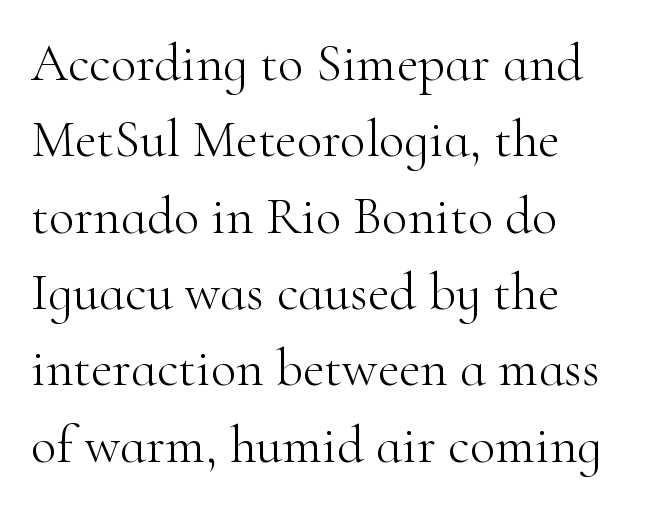
{"serif": "yes", "italic": "no", "bold": "no", "weight": "light", "width": "normal", "stroke_contrast": "high", "x_height": "small", "monospaced": "no", "underline": "no", "line_spacing": "normal", "line_spacing_ratio": 1.44, "letter_spacing": "normal", "letter_spacing_em": 0.0, "glyph_px": 53}
